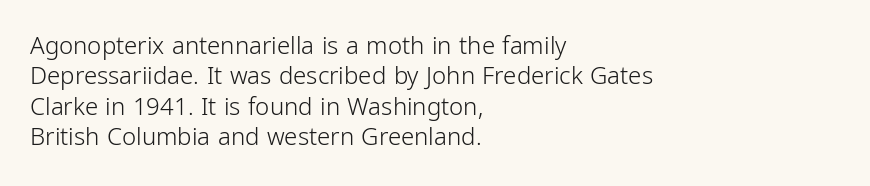
{"italic": "no", "bold": "no", "underline": "no", "align": "left", "line_spacing": "normal", "line_spacing_ratio": 1.27, "letter_spacing": "normal", "letter_spacing_em": 0.0, "glyph_px": 24}
